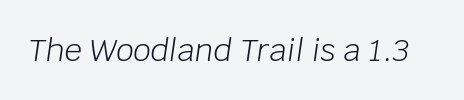
{"italic": "yes", "lean": "right", "slant_degrees": 8, "bold": "no", "weight": "light", "width": "normal", "stroke_contrast": "low", "x_height": "large", "monospaced": "no", "underline": "no", "letter_spacing": "normal", "letter_spacing_em": 0.0, "glyph_px": 31}
